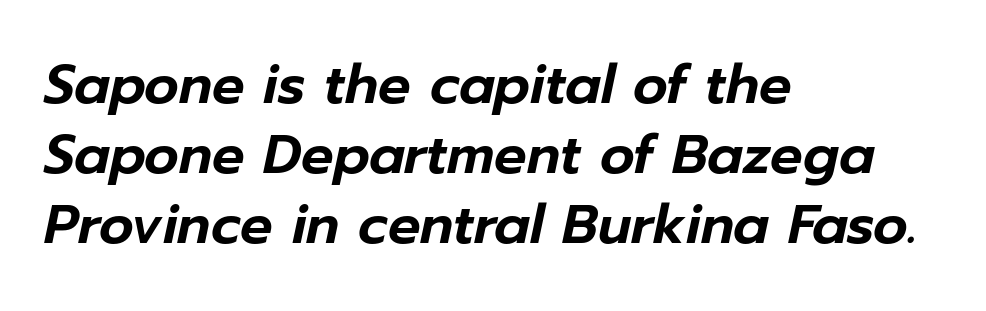
Interline gaps are of average width in this sample. The text block is weighted toward the left margin, trailing off unevenly rightward. The space beneath each line is pristine and unruled. Designer's note — italics engaged. This rendering leaves character spacing at its baseline value.
